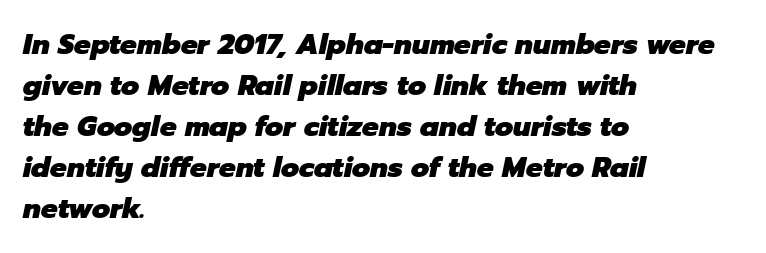
The rendering uses natural spacing where letterforms have individual widths. A bare baseline throughout the passage. The lines sit at an ordinary, default distance from one another. Compared with a centered layout, this one pins lines to the left instead. You'd pick this weight for a headline — it's a proper bold.
